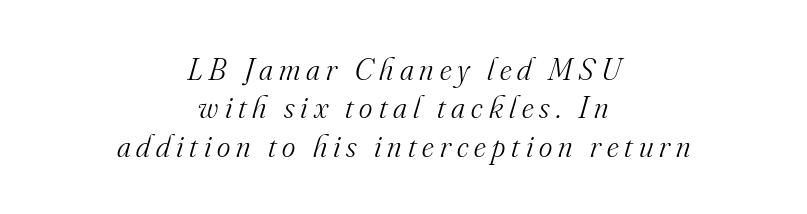
Compared with a typical body face, this is equally light or lighter still. Think of a printed novel: that variable character pitch is what you see here. The passage shown leans; its letterforms are oblique. Little horizontal feet cap the strokes, marking this as serif type. Neither beginnings nor endings align; midpoints do.
